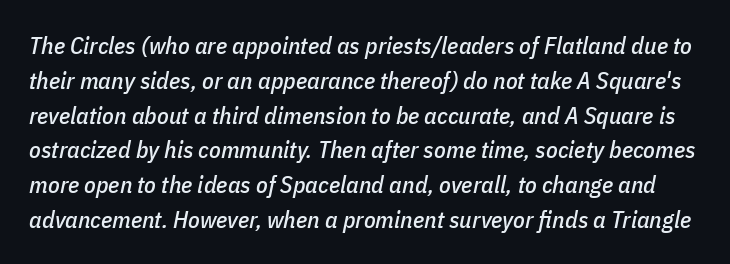
{"italic": "yes", "lean": "right", "slant_degrees": 11, "underline": "no", "line_spacing": "normal", "line_spacing_ratio": 1.45, "letter_spacing": "normal", "letter_spacing_em": 0.0, "glyph_px": 24}
